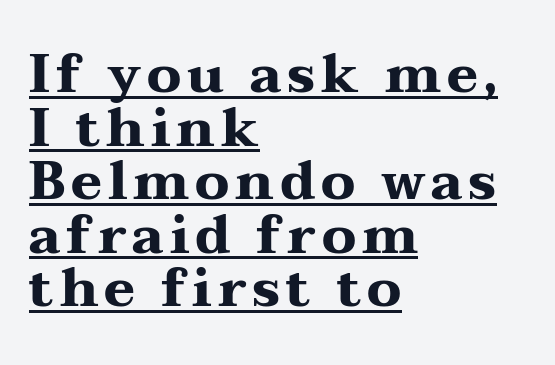
The image shows 53 px heavy, wide serif type, upright; set left-aligned, tight line spacing (1.01x), underlined; medium stroke contrast and a medium x-height.
